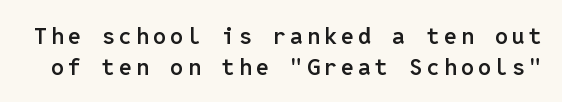
Q: Is the text bold? A: Semi-bold.
Q: Is the text italic (slanted)? A: No, it is upright.
Q: Is the text underlined? A: No.
Q: Is the spacing between lines tight, normal or loose? A: Normal.
